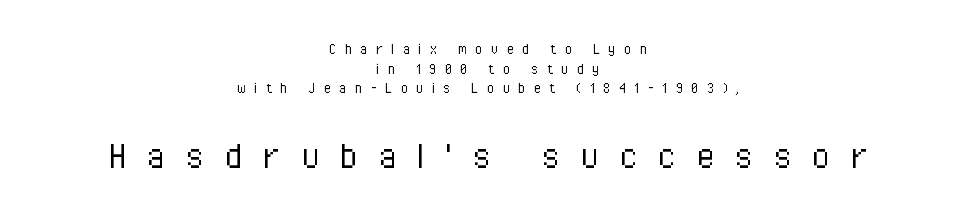
A student would notice the bottom passage is typeset larger than what precedes it. Stems here are at most as thick as an everyday book face. I'd call this a sans setting — the letters go barefoot. This sample has the flowing, uneven cadence of proportional lettering.
